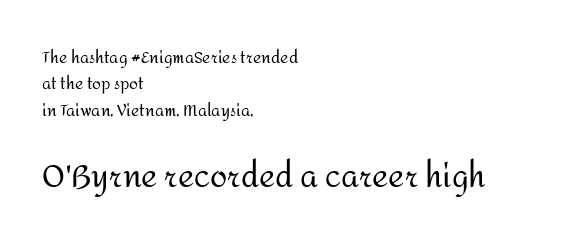
The image shows 31 px regular-weight sans-serif type, upright; set left-aligned, normal line spacing (1.65x), normal letter spacing, not underlined; the second (bottom) block is 1.94x larger; medium stroke contrast and a medium x-height.
